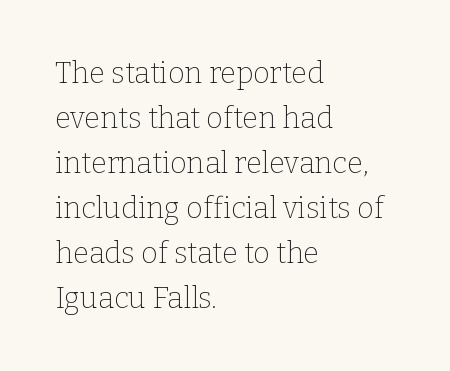
Q: Is the text bold? A: No.
Q: Is the text italic (slanted)? A: No, it is upright.
Q: Is the typeface a serif or a sans-serif typeface? A: Serif.
Q: Is the text underlined? A: No.
Q: How is the paragraph aligned? A: Left-aligned.
Q: Is the spacing between letters normal or unusually wide? A: Normal.
Q: Is the spacing between lines tight, normal or loose? A: Normal.
Q: Width (condensed, normal, or wide)? A: Normal.
Q: Stroke contrast? A: Low.
Q: x-height? A: Medium.
Q: Monospaced? A: No.
